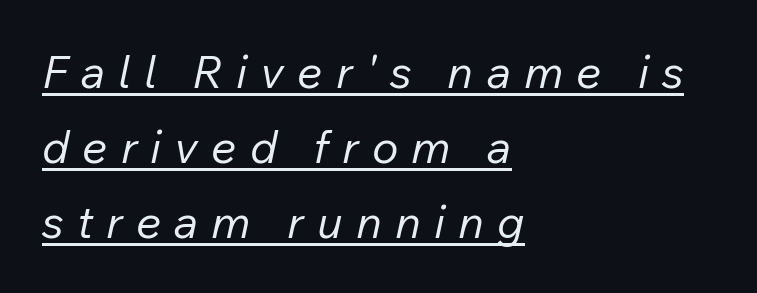
The image shows 45 px regular-weight type, italic (leaning right); set left-aligned, normal line spacing (1.67x), unusually wide letter spacing (+0.29 em), underlined; low stroke contrast and a medium x-height.
